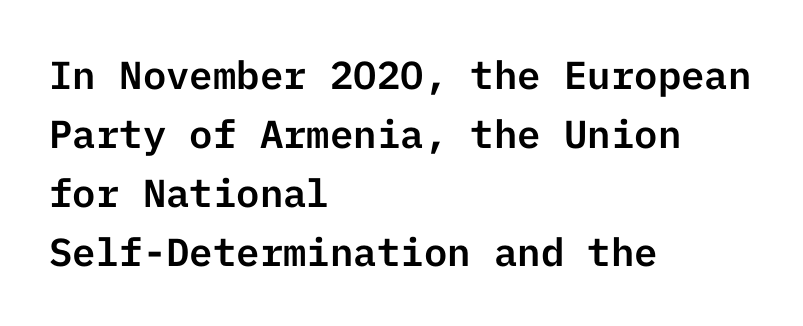
The gap between lines stays unmarked. The specimen reads as upright at a glance. The text block is weighted toward the left margin, trailing off unevenly rightward. The type is set solid horizontally, with unmodified tracking. Summary of vertical rhythm: regular, with standard interline spacing. Check where the strokes stop: nothing finishes them off — pure sans.
